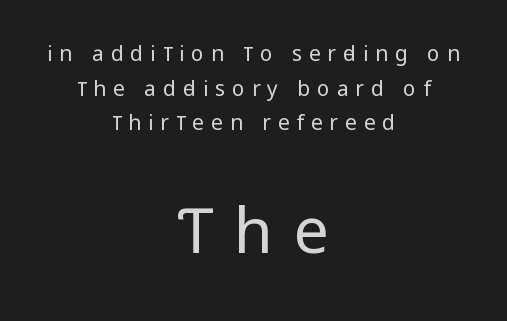
The image shows 63 px regular-weight, condensed sans-serif type, upright; set centered, normal line spacing (1.65x), unusually wide letter spacing (+0.33 em), not underlined; the second (bottom) block is 3.0x larger; low stroke contrast and a large x-height.
